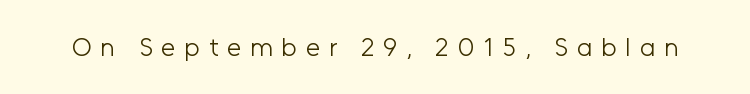
The image shows 26 px text type, upright; set unusually wide letter spacing (+0.33 em), not underlined.
